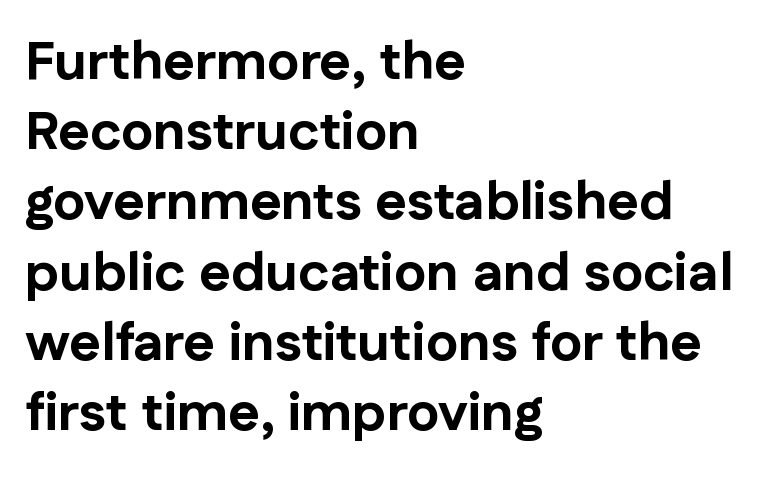
Q: Is the text bold? A: Yes.
Q: Is the text italic (slanted)? A: No, it is upright.
Q: Is the typeface a serif or a sans-serif typeface? A: Sans-serif.
Q: Is the text underlined? A: No.
Q: How is the paragraph aligned? A: Left-aligned.
Q: Is the spacing between letters normal or unusually wide? A: Normal.
Q: Is the spacing between lines tight, normal or loose? A: Normal.
Q: Width (condensed, normal, or wide)? A: Normal.
Q: Stroke contrast? A: Low.
Q: x-height? A: Medium.
Q: Monospaced? A: No.
